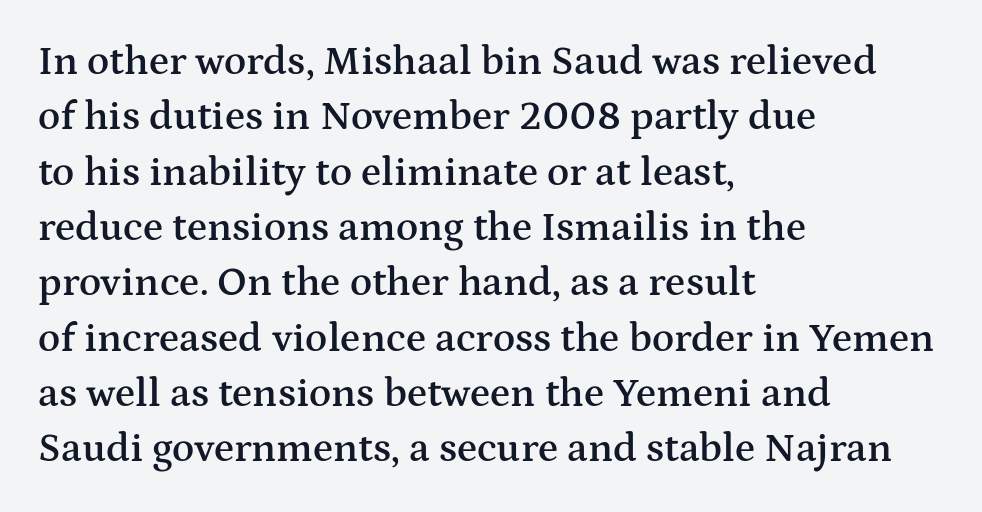
The image shows 41 px semibold, wide serif type, upright; set left-aligned, normal line spacing (1.35x), normal letter spacing, not underlined; medium stroke contrast and a medium x-height.
